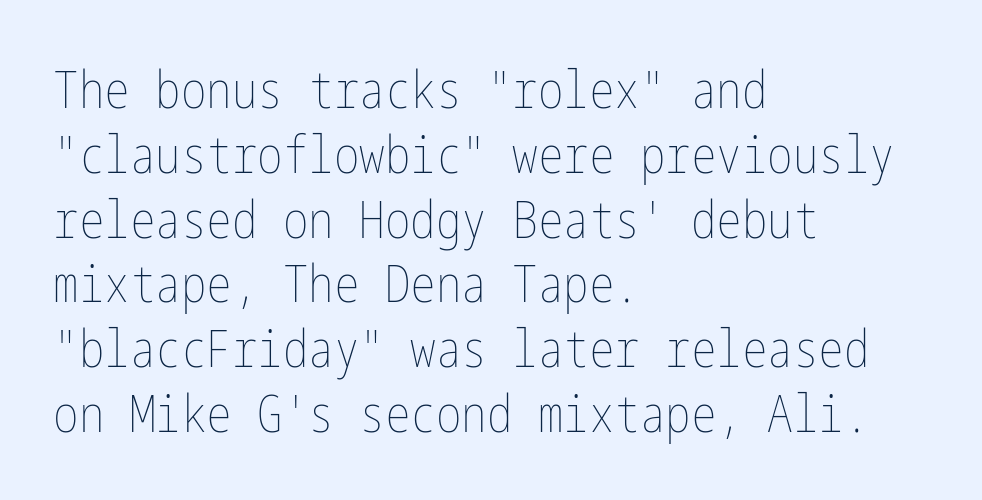
{"italic": "no", "bold": "no", "weight": "thin", "width": "condensed", "stroke_contrast": "low", "x_height": "medium", "underline": "no", "align": "left", "line_spacing": "normal", "line_spacing_ratio": 1.27, "letter_spacing": "normal", "letter_spacing_em": 0.0, "glyph_px": 51}
